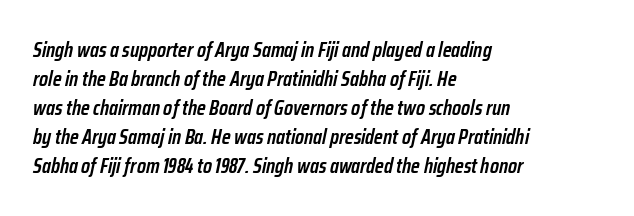
Q: Is the text bold? A: Semi-bold.
Q: Is the text italic (slanted)? A: Yes, it leans right by about 12 degrees.
Q: Is the text underlined? A: No.
Q: How is the paragraph aligned? A: Left-aligned.
Q: Is the spacing between letters normal or unusually wide? A: Normal.
Q: Is the spacing between lines tight, normal or loose? A: Normal.
